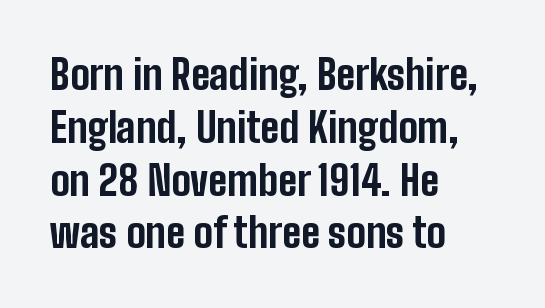
Horizontal alignment here is leftward, the default for most running prose. Check under the words: just untouched page. Default kerning and tracking; the words read as compact shapes. The letters carry no serifs — their stems end cleanly without finishing strokes. A typesetter would call this proportional, since set widths differ per character. Leading: standard.
